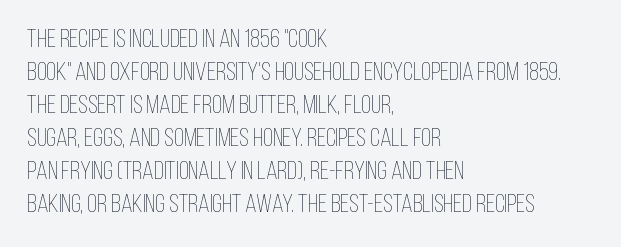
When letters stand straight like this, we call the style roman or upright. These lines sit exactly where default settings would place them. Students, note that the glyphs here touch the page at normal intervals. The passage shown is not bold in any degree. In CSS terms this would be text-align: left. Underlining? Definitely not there.
